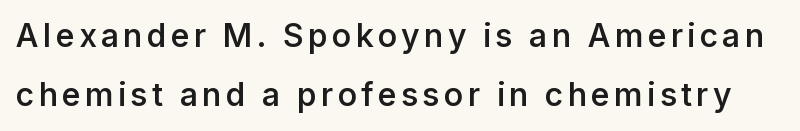
The lettering stays uniformly vertical, giving the passage a roman look. Compared with an ordinary text face, these strokes are moderately heavier — a semibold. The passage shown is typeset with a sans-serif family. Think of a printed novel: that variable character pitch is what you see here. Anything drawn beneath the words? Only blank space.
